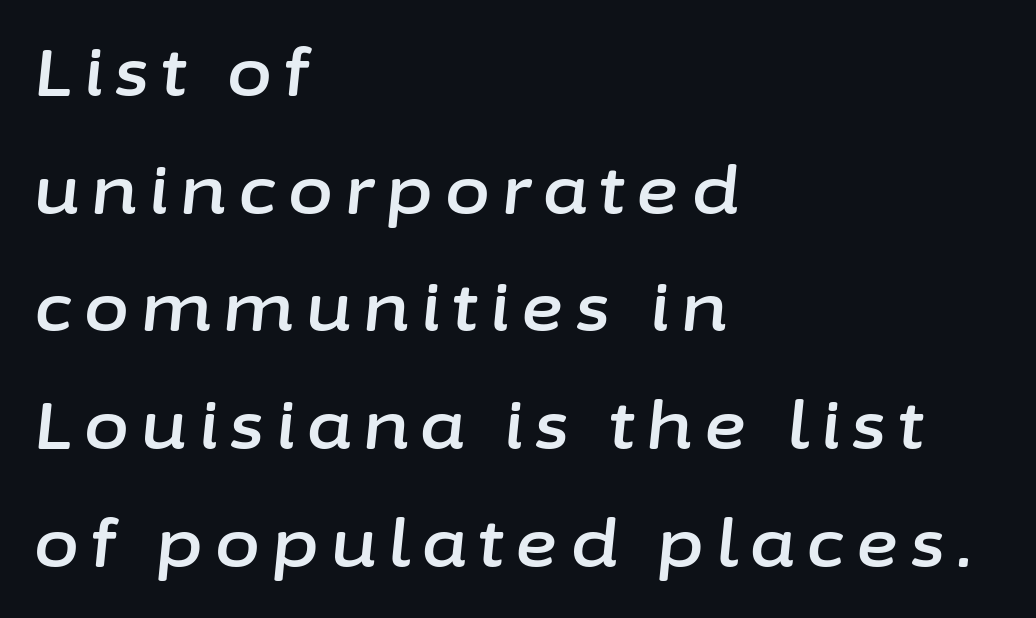
{"italic": "yes", "lean": "right", "slant_degrees": 6, "width": "normal", "stroke_contrast": "low", "x_height": "medium", "monospaced": "no", "underline": "no", "align": "left", "line_spacing_ratio": 1.81, "glyph_px": 65}
